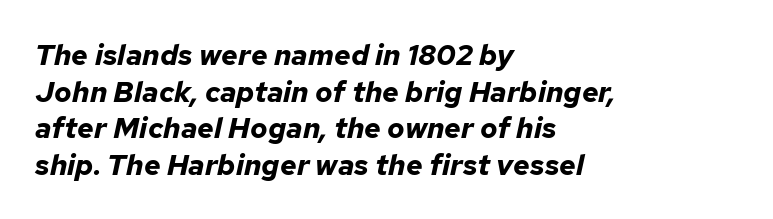
{"italic": "yes", "lean": "right", "slant_degrees": 12, "bold": "yes", "weight": "bold", "width": "normal", "stroke_contrast": "low", "x_height": "medium", "monospaced": "no", "underline": "no", "align": "left", "line_spacing": "normal", "line_spacing_ratio": 1.26, "letter_spacing": "normal", "letter_spacing_em": 0.0, "glyph_px": 29}
